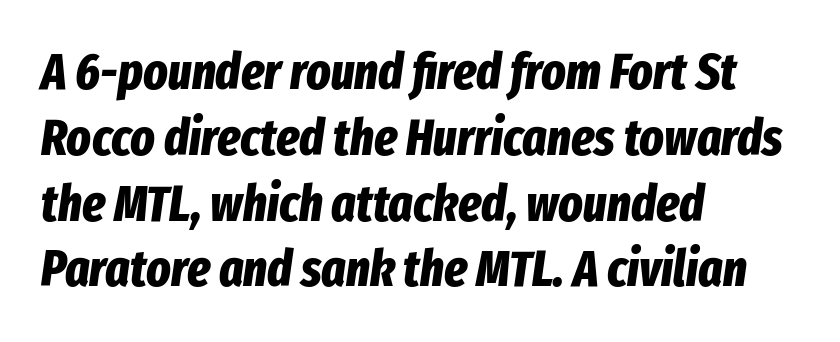
Honestly, there is no underline to notice here at all. The text block is weighted toward the left margin, trailing off unevenly rightward. Caption: standard tracking, unaltered. In terms of posture, this sample is oblique. Here the designer chose a conventional face with non-uniform glyph widths. The characters look thick and weighty, a clear bold.
